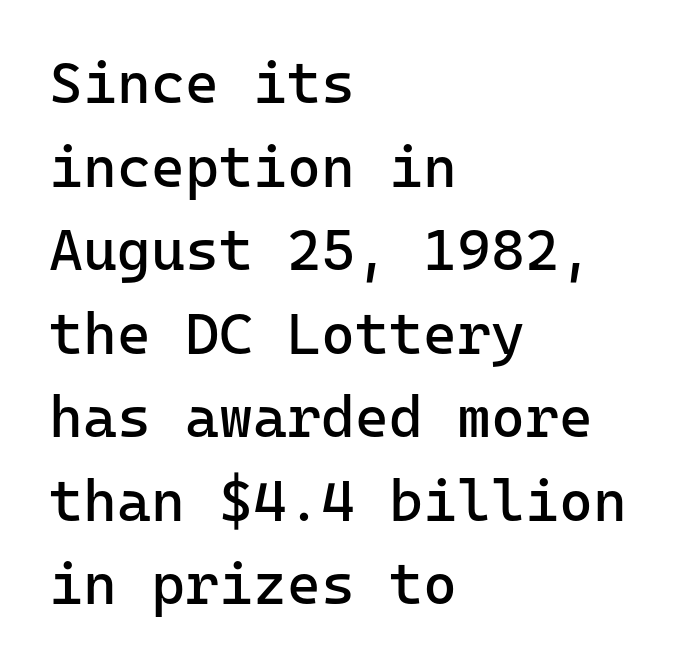
Look at the tracking — it's just the regular setting, nothing added. The typeface has the unassuming heft of standard copy or less. Notice how the stems are strictly vertical — no italics here. Observe the absence of serifs on each vertical stroke in this sample.
